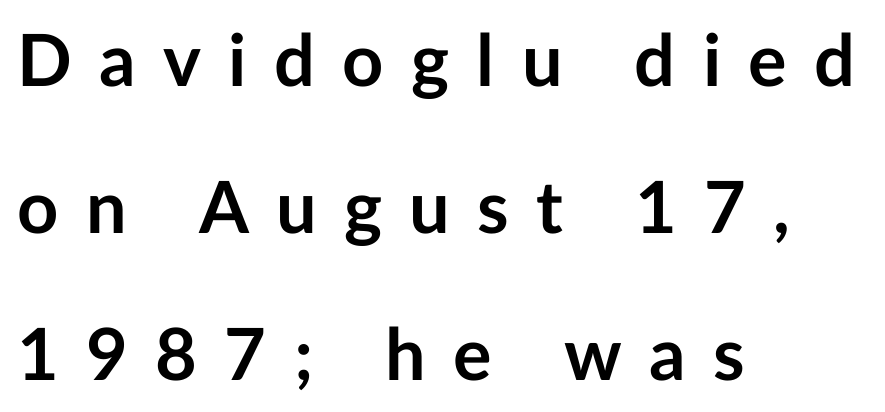
The tracking jumps out immediately: characters are airy and widely separated. Visually the block forms a straight wall on the left and a jagged coastline on the right. The designer went with a sans here, leaving each stem footless. The typesetting leans heavy: a genuine bold.
